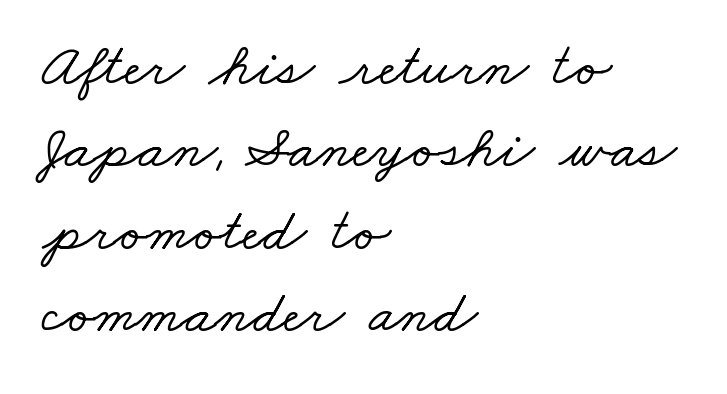
Q: Is the typeface a serif or a sans-serif typeface? A: Serif.
Q: Is the text underlined? A: No.
Q: How is the paragraph aligned? A: Left-aligned.
Q: Is the spacing between letters normal or unusually wide? A: Normal.
Q: Is the spacing between lines tight, normal or loose? A: Normal.
Q: Width (condensed, normal, or wide)? A: Wide.
Q: Stroke contrast? A: Low.
Q: x-height? A: Small.
Q: Monospaced? A: No.
